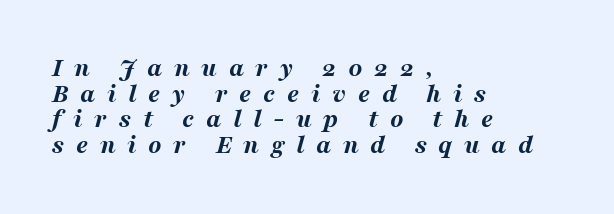
The image shows 27 px bold type, italic (leaning right); set left-aligned, tight line spacing (0.95x), unusually wide letter spacing (+0.43 em), not underlined.
